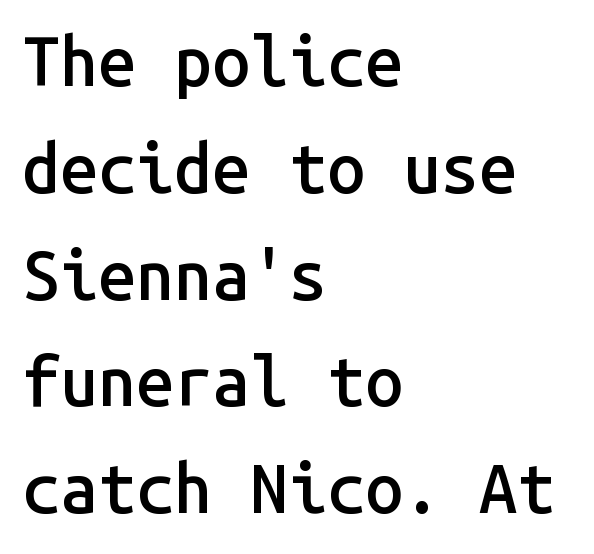
Q: Is the text bold? A: Semi-bold.
Q: Is the text italic (slanted)? A: No, it is upright.
Q: Is the typeface a serif or a sans-serif typeface? A: Sans-serif.
Q: Is the text underlined? A: No.
Q: How is the paragraph aligned? A: Left-aligned.
Q: Is the spacing between letters normal or unusually wide? A: Normal.
Q: Is the spacing between lines tight, normal or loose? A: Normal.
Q: Width (condensed, normal, or wide)? A: Normal.
Q: Stroke contrast? A: Low.
Q: x-height? A: Medium.
Q: Monospaced? A: Yes.
